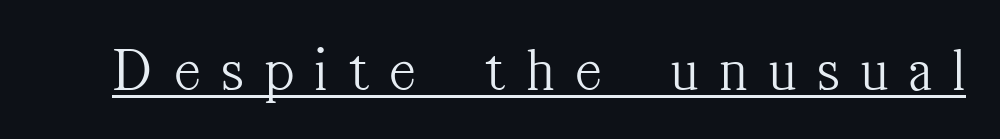
Proportional: the letters do not fall into vertical columns. The characters display serif detailing at their extremities. The axis of the letterforms is exactly vertical. The passage shown has open, widely tracked lettering throughout. Stems and bowls with no extra thickness — not bold. Underlining? Definitely there.
